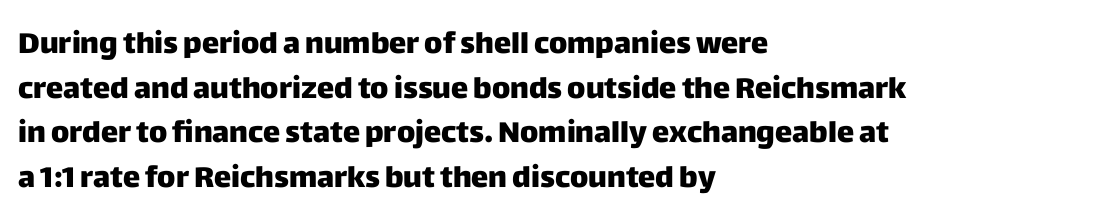
The image shows 29 px heavy sans-serif type, upright; set left-aligned, normal line spacing (1.54x), normal letter spacing, not underlined; low stroke contrast and a large x-height.
